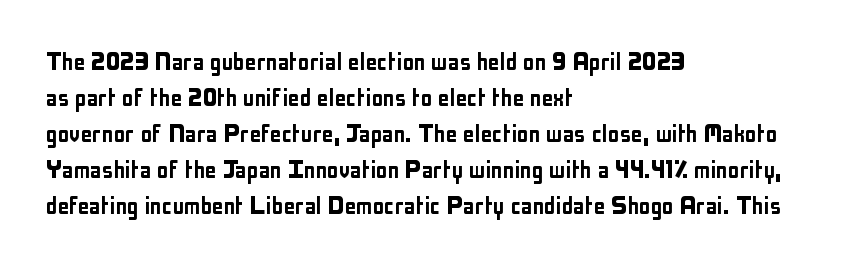
Q: Is the text italic (slanted)? A: No, it is upright.
Q: Is the typeface a serif or a sans-serif typeface? A: Sans-serif.
Q: Is the text underlined? A: No.
Q: How is the paragraph aligned? A: Left-aligned.
Q: Is the spacing between letters normal or unusually wide? A: Normal.
Q: Width (condensed, normal, or wide)? A: Condensed.
Q: Stroke contrast? A: Low.
Q: x-height? A: Medium.
Q: Monospaced? A: No.
